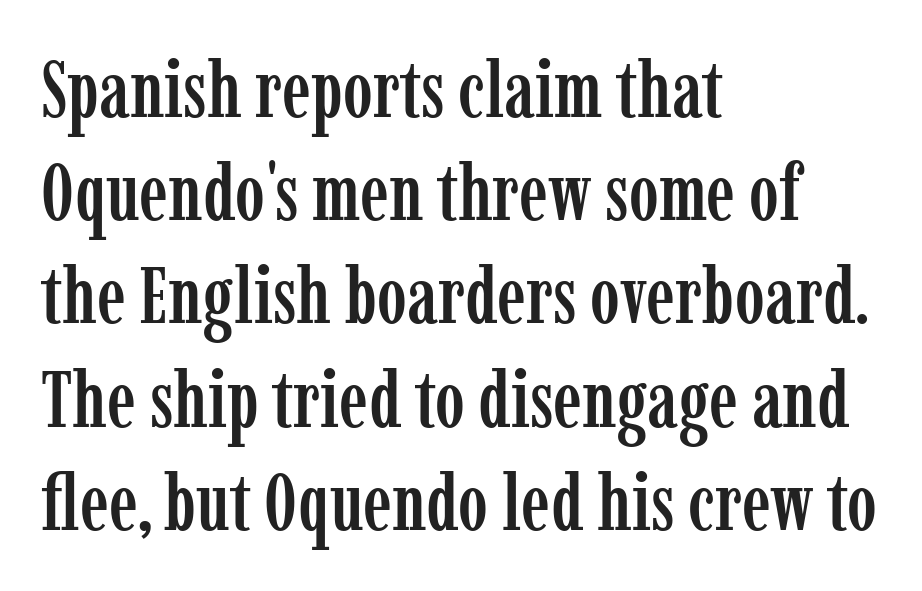
The letters advance in unequal steps, a hallmark of proportional type. One glance says typical: line gaps are just what's usual. Decoration check: the copy has no underline. The compositor pushed each line to the left boundary. Look at the tracking — it's just the regular setting, nothing added.
